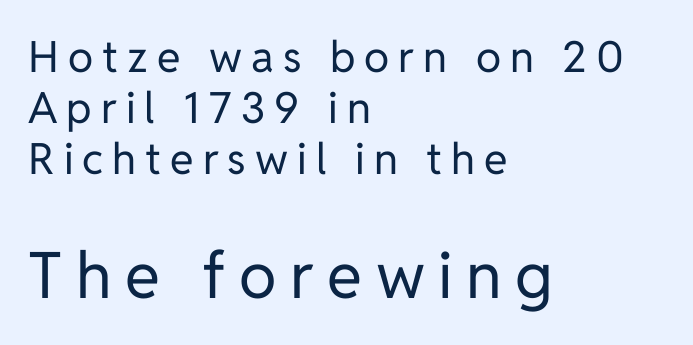
The image shows 64 px regular-weight sans-serif type, upright; set left-aligned, line spacing 1.19x, unusually wide letter spacing (+0.21 em), not underlined; the second (bottom) block is 1.49x larger; low stroke contrast and a medium x-height.
